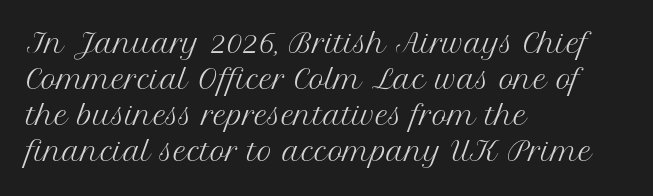
Teacher's note: observe the even left margin — that is flush-left alignment. Students, note that the glyphs here touch the page at normal intervals. Descenders hang freely into open space. Stem width sits at or under what a default text font uses.
